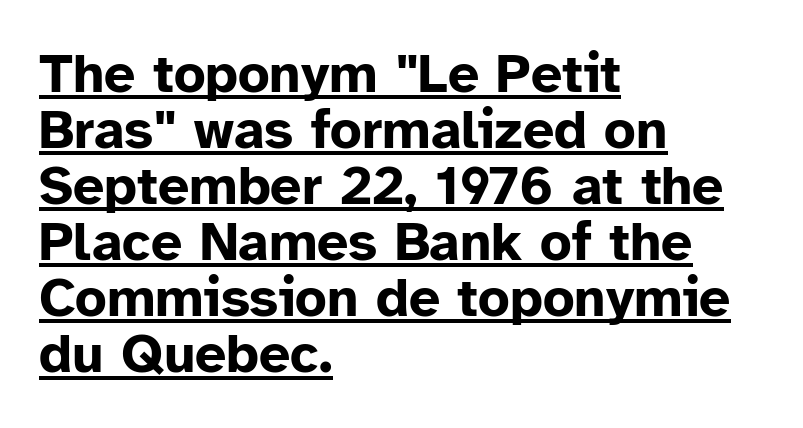
Q: Is the text bold? A: Yes.
Q: Is the text italic (slanted)? A: No, it is upright.
Q: Is the typeface a serif or a sans-serif typeface? A: Sans-serif.
Q: Is the text underlined? A: Yes.
Q: How is the paragraph aligned? A: Left-aligned.
Q: Is the spacing between letters normal or unusually wide? A: Normal.
Q: Is the spacing between lines tight, normal or loose? A: Tight.
Q: Width (condensed, normal, or wide)? A: Normal.
Q: Stroke contrast? A: Low.
Q: x-height? A: Medium.
Q: Monospaced? A: No.
